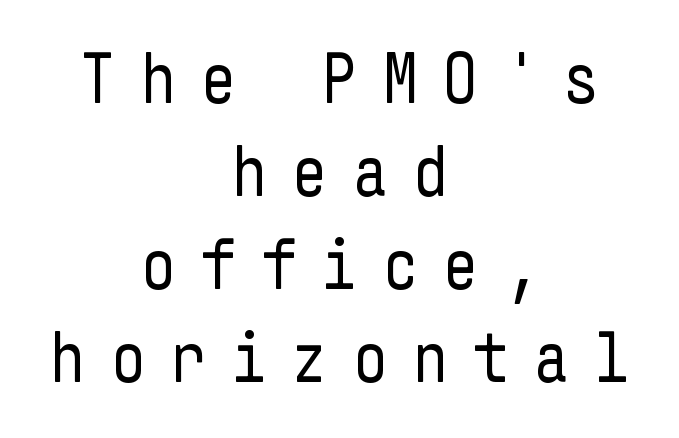
Q: Is the text bold? A: No.
Q: Is the text italic (slanted)? A: No, it is upright.
Q: Is the typeface a serif or a sans-serif typeface? A: Sans-serif.
Q: Is the text underlined? A: No.
Q: How is the paragraph aligned? A: Centered.
Q: Is the spacing between letters normal or unusually wide? A: Unusually wide.
Q: Is the spacing between lines tight, normal or loose? A: Normal.
Q: Width (condensed, normal, or wide)? A: Condensed.
Q: Stroke contrast? A: Low.
Q: x-height? A: Medium.
